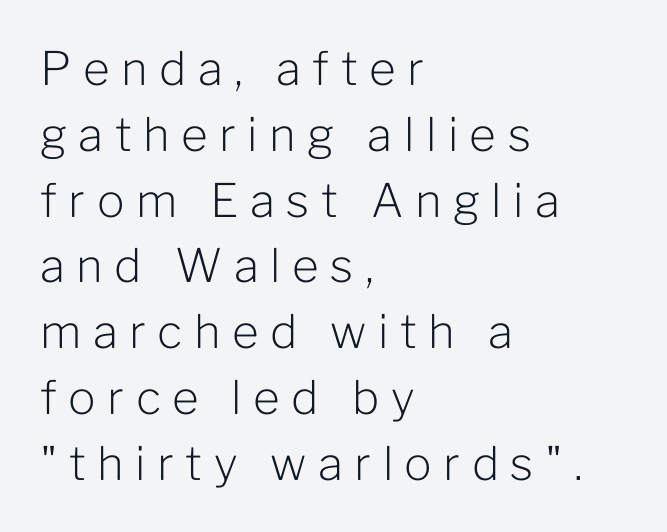
Q: Is the text bold? A: No.
Q: Is the text italic (slanted)? A: No, it is upright.
Q: Is the typeface a serif or a sans-serif typeface? A: Sans-serif.
Q: Is the text underlined? A: No.
Q: How is the paragraph aligned? A: Left-aligned.
Q: Is the spacing between letters normal or unusually wide? A: Unusually wide.
Q: Is the spacing between lines tight, normal or loose? A: Normal.
Q: Width (condensed, normal, or wide)? A: Normal.
Q: Stroke contrast? A: Low.
Q: x-height? A: Medium.
Q: Monospaced? A: No.
